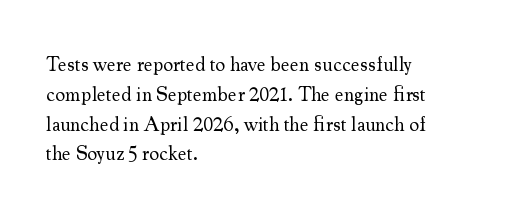
Q: Is the text bold? A: No.
Q: Is the text italic (slanted)? A: No, it is upright.
Q: Is the text underlined? A: No.
Q: How is the paragraph aligned? A: Left-aligned.
Q: Is the spacing between letters normal or unusually wide? A: Normal.
Q: Is the spacing between lines tight, normal or loose? A: Normal.
